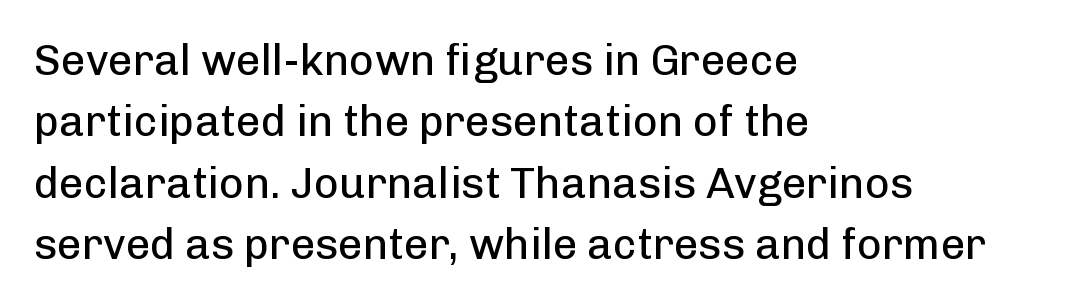
The letters advance in unequal steps, a hallmark of proportional type. When letters stand straight like this, we call the style roman or upright. The line-height multiplier appears to be the usual default. You could call the tracking neutral — neither tight nor loose. Unlike a traditional serif, this face leaves its strokes unadorned.
